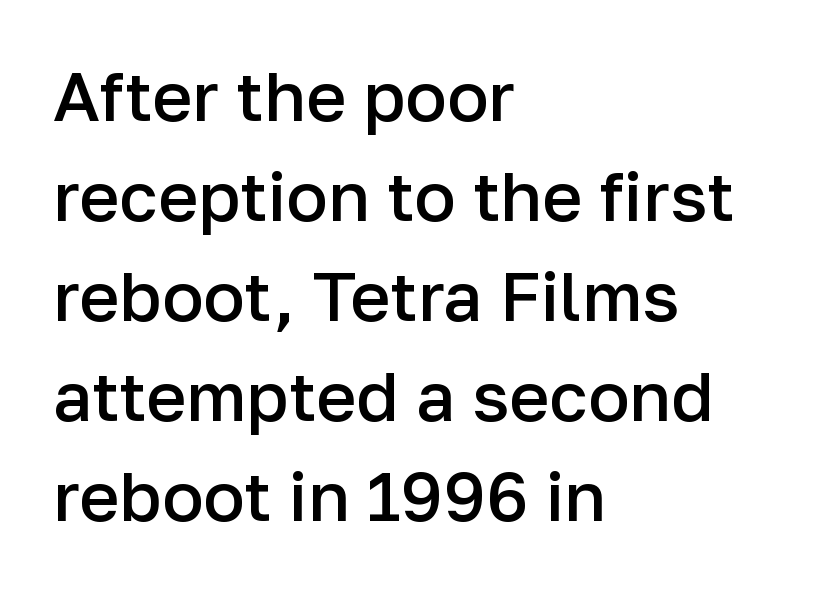
There is no visible air inserted between adjacent glyphs. The area under the type is left untouched. Do the characters align in a grid? No, the font is proportional. The text block is weighted toward the left margin, trailing off unevenly rightward. A sans-serif font was chosen for this passage.
